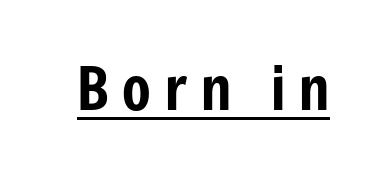
Q: Is the text italic (slanted)? A: No, it is upright.
Q: Is the typeface a serif or a sans-serif typeface? A: Sans-serif.
Q: Is the text underlined? A: Yes.
Q: Is the spacing between letters normal or unusually wide? A: Unusually wide.
Q: Width (condensed, normal, or wide)? A: Condensed.
Q: Stroke contrast? A: Low.
Q: x-height? A: Medium.
Q: Monospaced? A: No.
